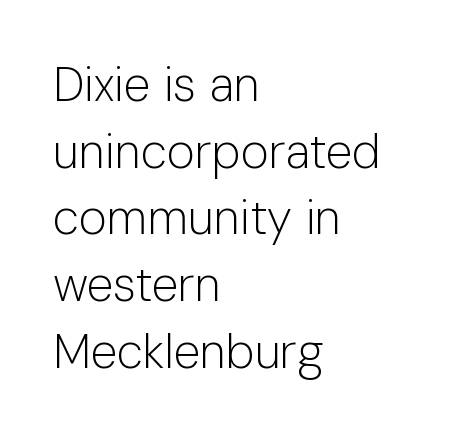
The image shows 48 px light sans-serif type, upright; set left-aligned, normal line spacing (1.39x), normal letter spacing, not underlined; low stroke contrast and a medium x-height.
